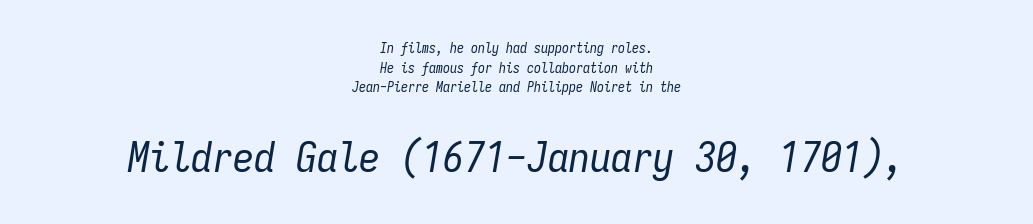
Q: Is the text bold? A: No.
Q: Is the text italic (slanted)? A: Yes, it leans right by about 9 degrees.
Q: Is the text underlined? A: No.
Q: How is the paragraph aligned? A: Centered.
Q: Is the spacing between letters normal or unusually wide? A: Normal.
Q: Is the spacing between lines tight, normal or loose? A: Normal.
Q: Which block of text is set in a larger size, the first (top) or the second (bottom)? A: The second (bottom) one.
Q: Width (condensed, normal, or wide)? A: Condensed.
Q: Stroke contrast? A: Low.
Q: x-height? A: Medium.
Q: Monospaced? A: Yes.
